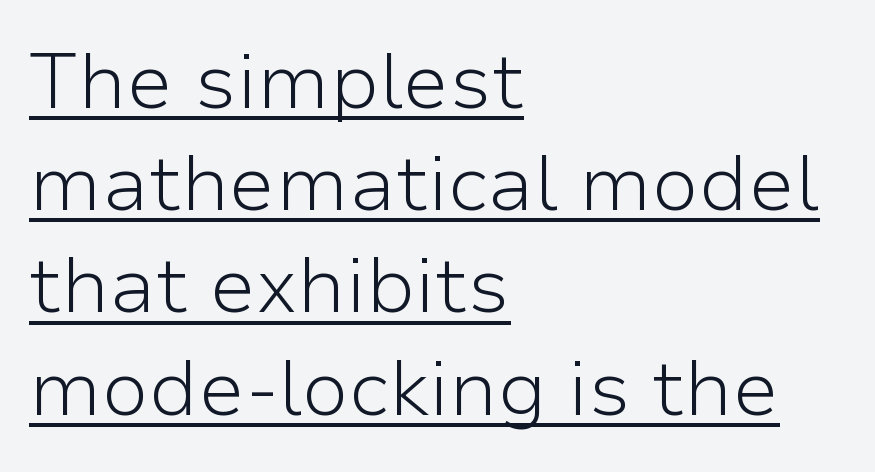
The typesetter chose a ragged-right arrangement here. How would I describe the line gaps? Plain and ordinary. The typography opts for an upright posture over an oblique one. This sample uses plain, unmodified letter spacing. Font category for this specimen: sans-serif.
